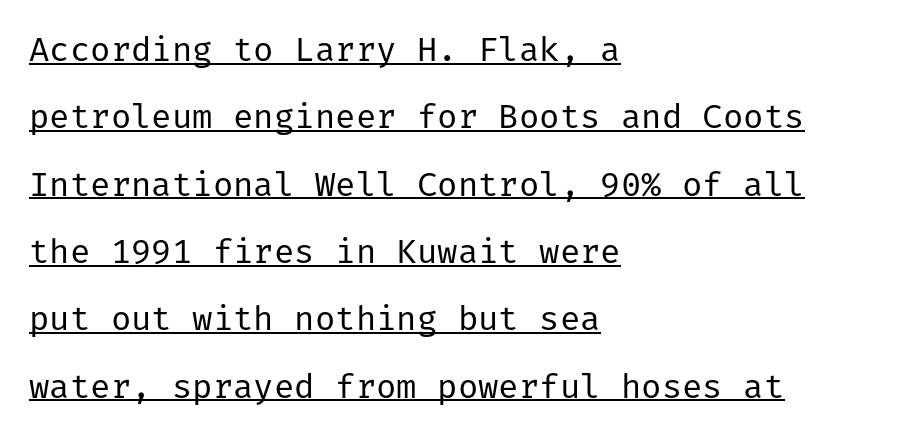
If you drew a ruler down the left edge, every line would touch it. The face used here appears with an underline applied. Leading: increased. Designer's note — italics off, roman on. Unlike a traditional serif, this face leaves its strokes unadorned.
